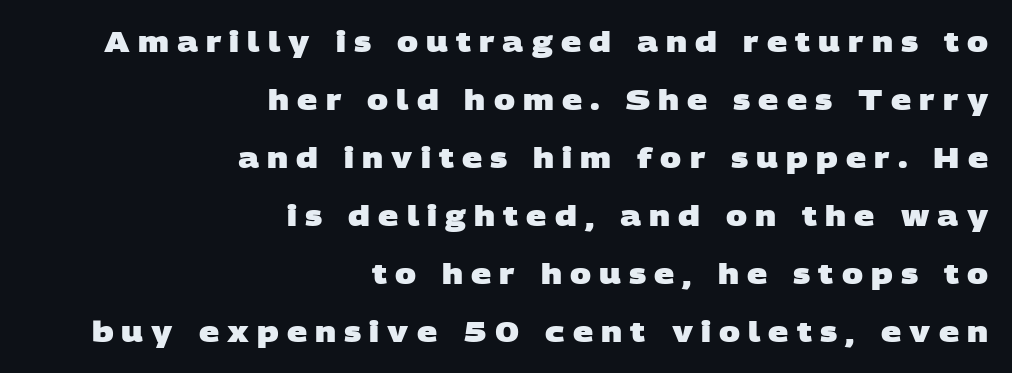
Q: Is the text bold? A: Yes.
Q: Is the typeface a serif or a sans-serif typeface? A: Sans-serif.
Q: Is the text underlined? A: No.
Q: How is the paragraph aligned? A: Right-aligned.
Q: Is the spacing between letters normal or unusually wide? A: Unusually wide.
Q: Is the spacing between lines tight, normal or loose? A: Loose.
Q: Width (condensed, normal, or wide)? A: Wide.
Q: Stroke contrast? A: Low.
Q: x-height? A: Large.
Q: Monospaced? A: No.
